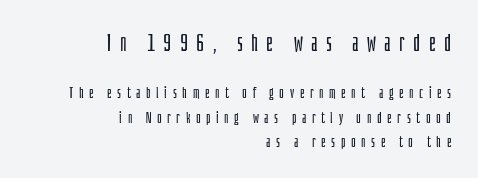
In terms of letterspacing, this is a distinctly airy, spread setting. Two sizes are in play, and the larger belongs to the first block. The specimen omits any rule beneath the text block's lines. The rendering anchors every line to the right-hand side.
